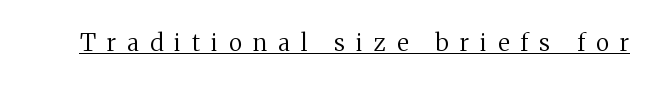
Q: Is the text bold? A: No.
Q: Is the text italic (slanted)? A: No, it is upright.
Q: Is the text underlined? A: Yes.
Q: Is the spacing between letters normal or unusually wide? A: Unusually wide.
